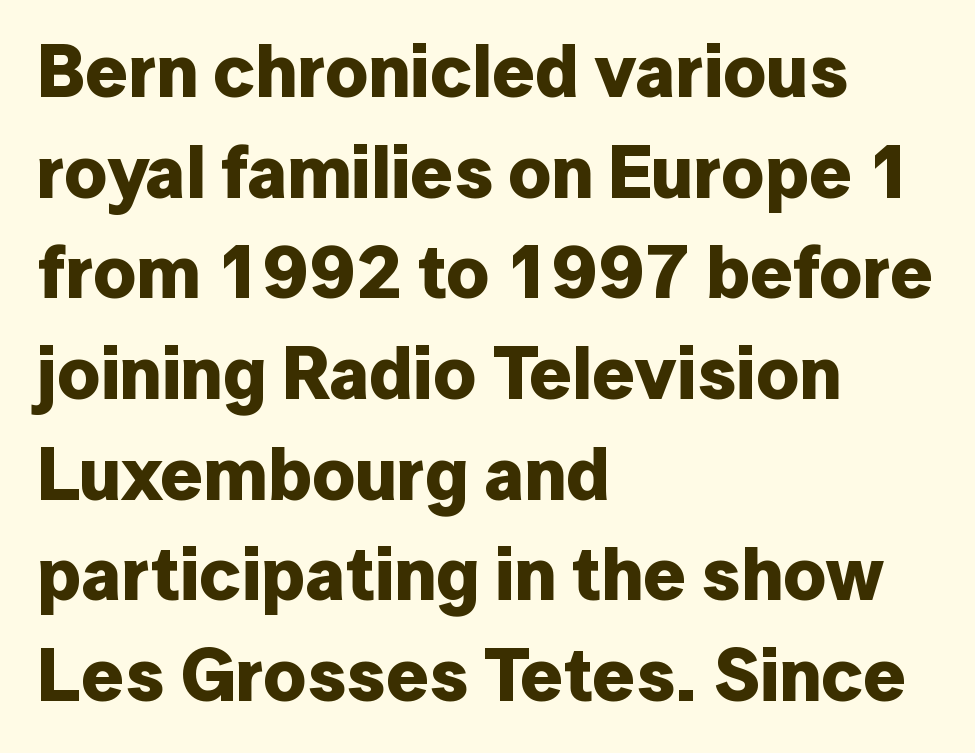
The image shows 74 px bold sans-serif type, upright; set left-aligned, normal line spacing (1.36x), normal letter spacing, not underlined; low stroke contrast and a medium x-height.
